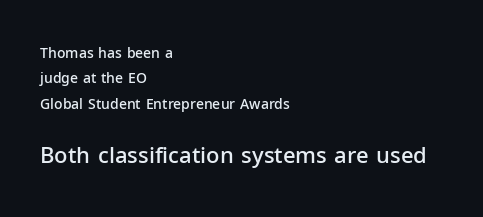
The image shows 22 px text type, upright; set left-aligned, line spacing 1.81x, normal letter spacing, not underlined; the second (bottom) block is 1.57x larger.
